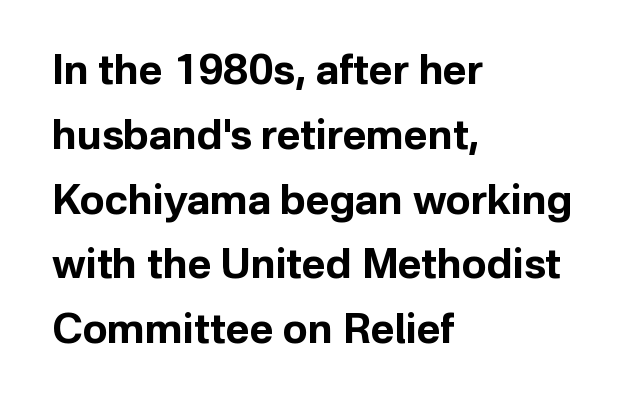
The image shows 41 px bold sans-serif type, upright; set left-aligned, normal line spacing (1.58x), normal letter spacing, not underlined; low stroke contrast and a medium x-height.
